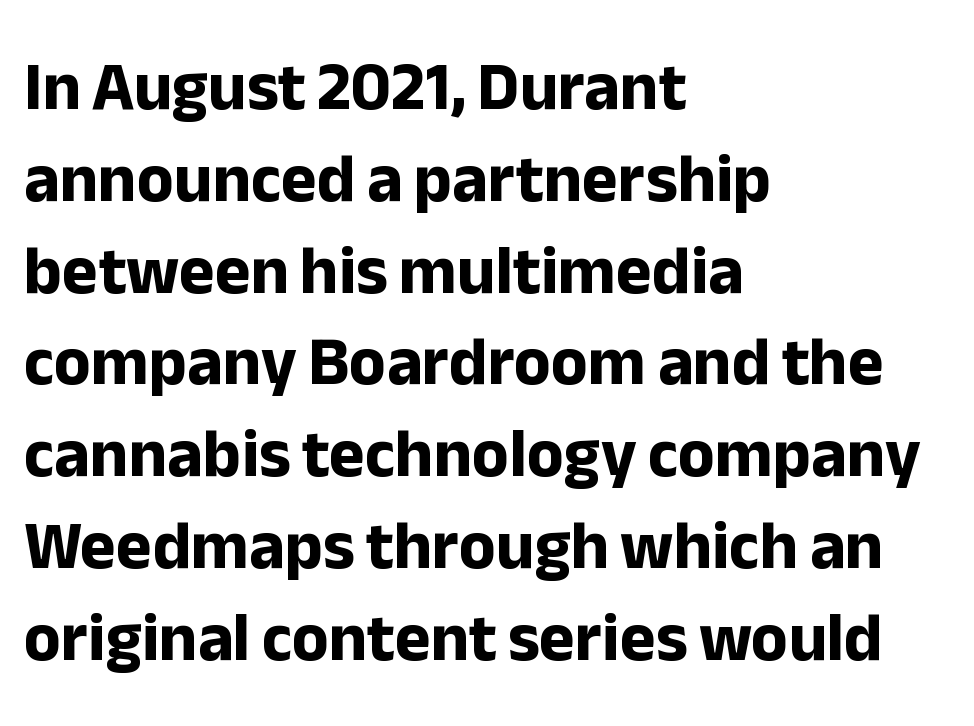
The image shows 68 px bold sans-serif type, upright; set left-aligned, normal line spacing (1.35x), normal letter spacing, not underlined; low stroke contrast and a medium x-height.
